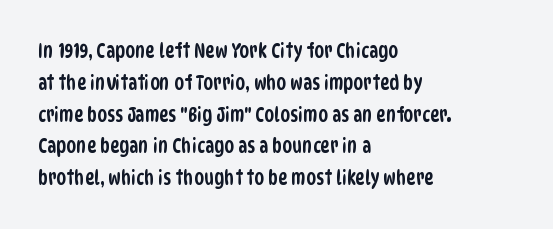
{"underline": "no", "align": "left", "line_spacing": "normal", "line_spacing_ratio": 1.59, "letter_spacing": "normal", "letter_spacing_em": 0.0, "glyph_px": 20}
